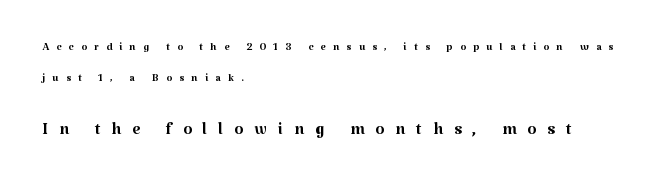
{"italic": "no", "bold": "no", "underline": "no", "align": "left", "line_spacing": "loose", "line_spacing_ratio": 2.04, "letter_spacing": "wide", "letter_spacing_em": 0.48, "larger_block": "second", "size_ratio": 1.53, "glyph_px": 23}
